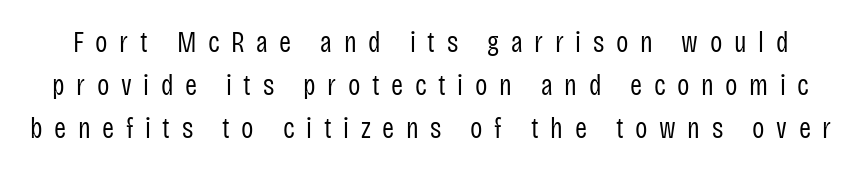
Q: Is the text bold? A: No.
Q: Is the text italic (slanted)? A: No, it is upright.
Q: Is the typeface a serif or a sans-serif typeface? A: Sans-serif.
Q: Is the text underlined? A: No.
Q: Is the spacing between letters normal or unusually wide? A: Unusually wide.
Q: Is the spacing between lines tight, normal or loose? A: Normal.
Q: Width (condensed, normal, or wide)? A: Condensed.
Q: Stroke contrast? A: Low.
Q: x-height? A: Large.
Q: Monospaced? A: No.
